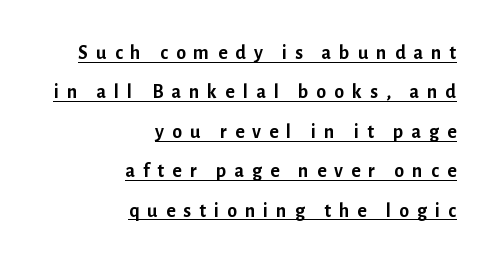
The image shows 20 px bold type, upright; set right-aligned, loose line spacing (1.97x), unusually wide letter spacing (+0.4 em), underlined.
